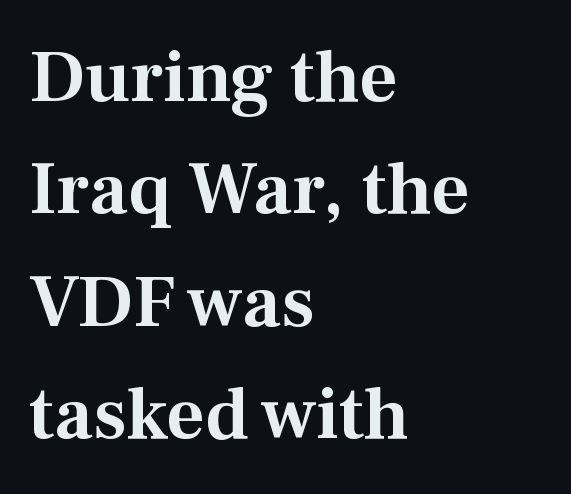
Q: Is the text italic (slanted)? A: No, it is upright.
Q: Is the typeface a serif or a sans-serif typeface? A: Serif.
Q: Is the text underlined? A: No.
Q: How is the paragraph aligned? A: Left-aligned.
Q: Is the spacing between letters normal or unusually wide? A: Normal.
Q: Is the spacing between lines tight, normal or loose? A: Normal.
Q: Width (condensed, normal, or wide)? A: Normal.
Q: Stroke contrast? A: Medium.
Q: x-height? A: Medium.
Q: Monospaced? A: No.
